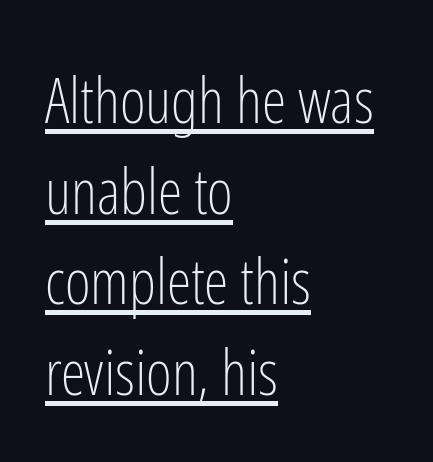
Q: Is the text bold? A: No.
Q: Is the text italic (slanted)? A: No, it is upright.
Q: Is the typeface a serif or a sans-serif typeface? A: Sans-serif.
Q: Is the text underlined? A: Yes.
Q: How is the paragraph aligned? A: Left-aligned.
Q: Is the spacing between letters normal or unusually wide? A: Normal.
Q: Is the spacing between lines tight, normal or loose? A: Normal.
Q: Width (condensed, normal, or wide)? A: Condensed.
Q: Stroke contrast? A: Low.
Q: x-height? A: Medium.
Q: Monospaced? A: No.
